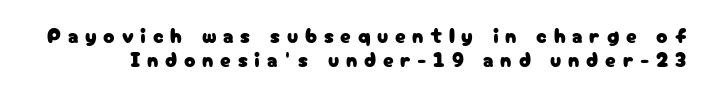
Nope, not italic — everything's standing straight. Just letters on the line, the space beneath them empty. Display-style spreading of the glyphs; the letterfit is very open.
